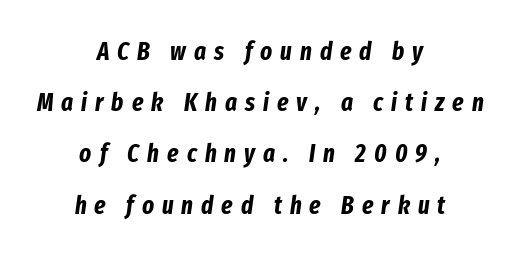
The image shows 25 px bold type, italic (leaning right); set centered, loose line spacing (2.05x), unusually wide letter spacing (+0.32 em), not underlined.
